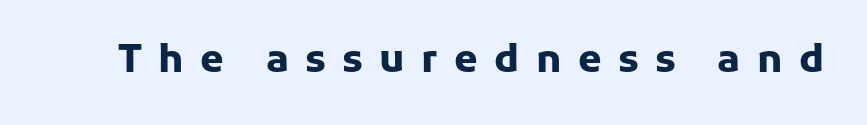
{"serif": "no", "italic": "no", "bold": "yes", "weight": "heavy", "width": "normal", "stroke_contrast": "low", "x_height": "medium", "monospaced": "no", "underline": "no", "letter_spacing": "wide", "letter_spacing_em": 0.43, "glyph_px": 38}
